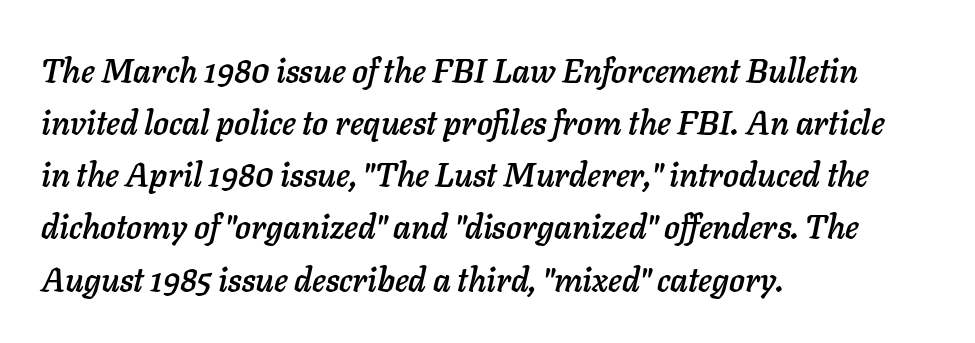
Q: Is the text italic (slanted)? A: Yes, it leans right by about 11 degrees.
Q: Is the text underlined? A: No.
Q: How is the paragraph aligned? A: Left-aligned.
Q: Is the spacing between letters normal or unusually wide? A: Normal.
Q: Is the spacing between lines tight, normal or loose? A: Normal.
Q: Width (condensed, normal, or wide)? A: Normal.
Q: Stroke contrast? A: Low.
Q: x-height? A: Medium.
Q: Monospaced? A: No.
